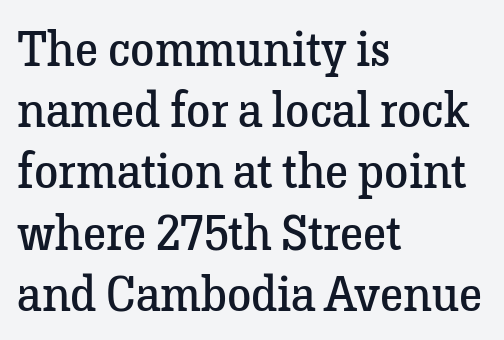
{"serif": "yes", "italic": "no", "bold": "no", "weight": "regular", "width": "normal", "stroke_contrast": "low", "x_height": "medium", "monospaced": "no", "underline": "no", "align": "left", "line_spacing": "normal", "line_spacing_ratio": 1.25, "letter_spacing": "normal", "letter_spacing_em": 0.0, "glyph_px": 49}
